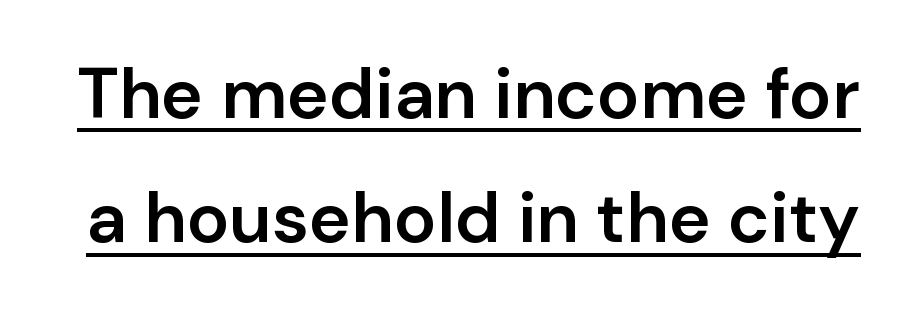
Q: Is the text bold? A: Semi-bold.
Q: Is the text italic (slanted)? A: No, it is upright.
Q: Is the typeface a serif or a sans-serif typeface? A: Sans-serif.
Q: Is the text underlined? A: Yes.
Q: Is the spacing between letters normal or unusually wide? A: Normal.
Q: Width (condensed, normal, or wide)? A: Normal.
Q: Stroke contrast? A: Low.
Q: x-height? A: Medium.
Q: Monospaced? A: No.
